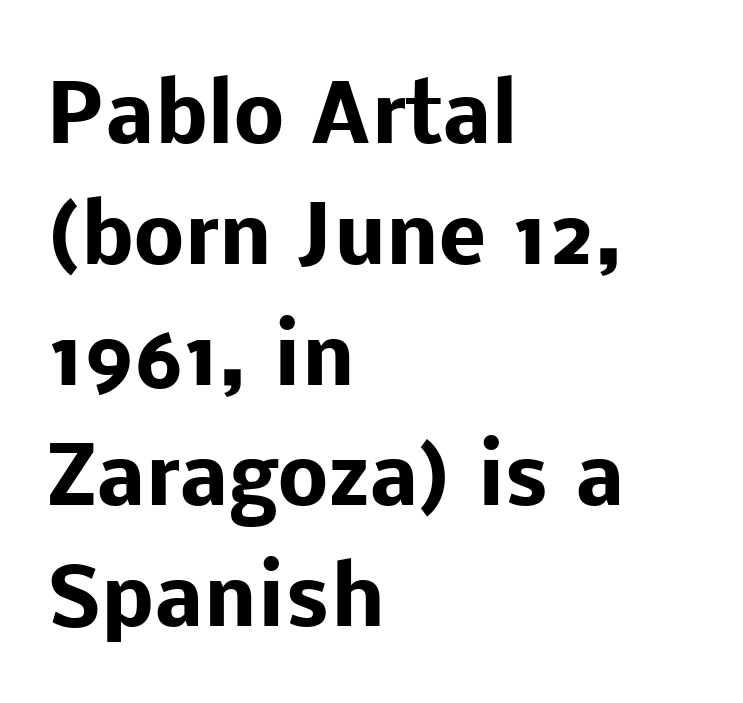
Letterform terminals end flat and unadorned throughout the passage. Compared with typical paragraphs, the rows here are spaced about the same. The type sits square on the baseline with zero lean. This sample has the flowing, uneven cadence of proportional lettering. Quick note: underline off. Summary of weight: heavy, a full bold.
